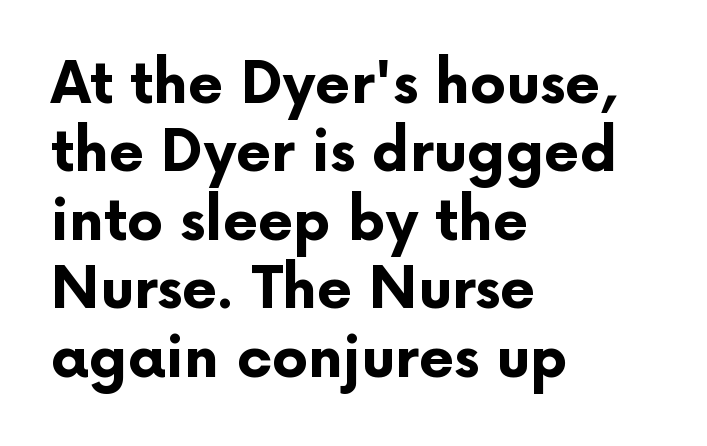
The image shows 57 px bold sans-serif type, upright; set left-aligned, line spacing 1.2x, normal letter spacing, not underlined; low stroke contrast and a medium x-height.
